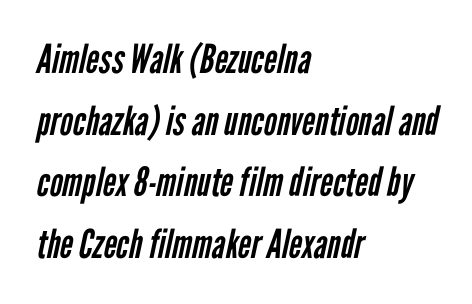
The image shows 40 px regular-weight, condensed sans-serif type; set left-aligned, normal line spacing (1.54x), normal letter spacing, not underlined; low stroke contrast and a medium x-height.
